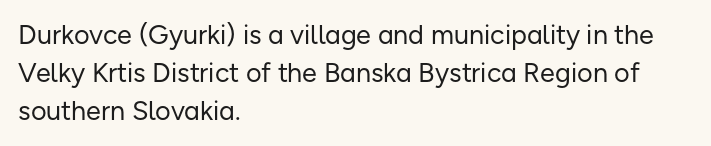
Q: Is the text bold? A: No.
Q: Is the text italic (slanted)? A: No, it is upright.
Q: Is the text underlined? A: No.
Q: How is the paragraph aligned? A: Left-aligned.
Q: Is the spacing between letters normal or unusually wide? A: Normal.
Q: Is the spacing between lines tight, normal or loose? A: Normal.
